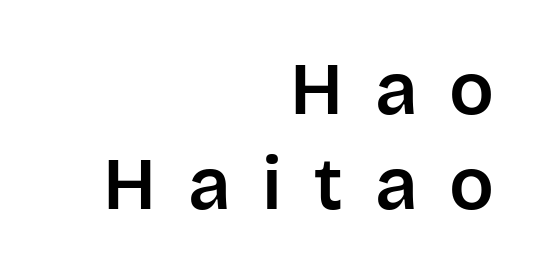
Q: Is the text italic (slanted)? A: No, it is upright.
Q: Is the typeface a serif or a sans-serif typeface? A: Sans-serif.
Q: Is the text underlined? A: No.
Q: How is the paragraph aligned? A: Right-aligned.
Q: Is the spacing between letters normal or unusually wide? A: Unusually wide.
Q: Is the spacing between lines tight, normal or loose? A: Normal.
Q: Width (condensed, normal, or wide)? A: Normal.
Q: Stroke contrast? A: Low.
Q: x-height? A: Large.
Q: Monospaced? A: No.
